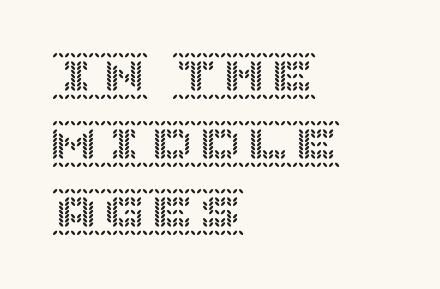
Q: Is the text italic (slanted)? A: No, it is upright.
Q: Is the text underlined? A: No.
Q: How is the paragraph aligned? A: Left-aligned.
Q: Is the spacing between letters normal or unusually wide? A: Normal.
Q: Is the spacing between lines tight, normal or loose? A: Normal.
Q: Width (condensed, normal, or wide)? A: Normal.
Q: x-height? A: Large.
